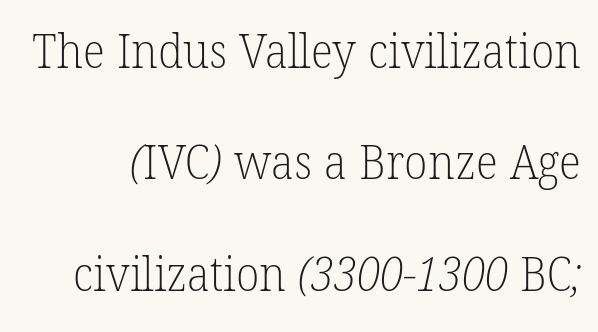
Compared with typical body copy, the letter spacing here is the same. Vertical stems look standard width or narrower in stroke. Think of a printed novel: that variable character pitch is what you see here. This rendering employs a face with finishing strokes, i.e., a serif. Unmarked baselines from the first word to the last.
